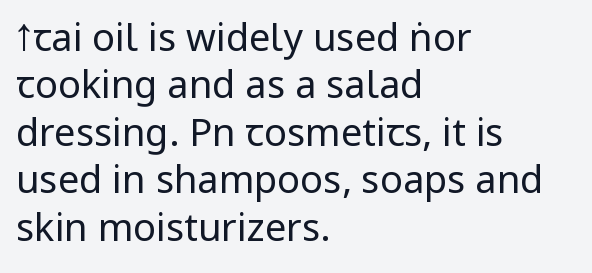
The image shows 38 px regular-weight, condensed sans-serif type, upright; set left-aligned, normal line spacing (1.25x), normal letter spacing, not underlined; low stroke contrast and a large x-height.
